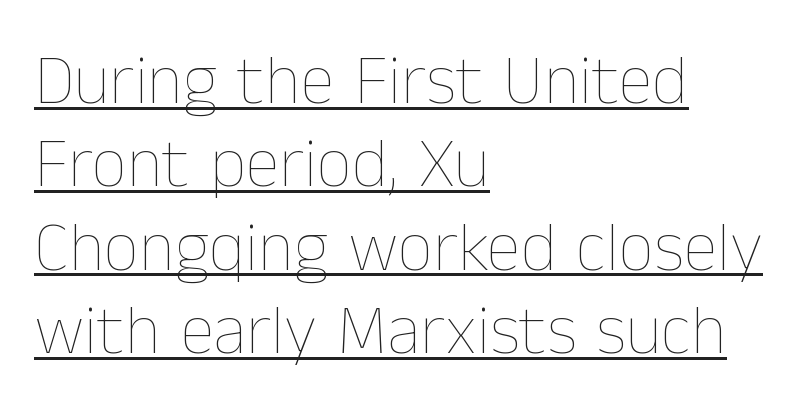
{"italic": "no", "bold": "no", "weight": "thin", "width": "normal", "stroke_contrast": "low", "x_height": "medium", "monospaced": "no", "underline": "yes", "align": "left", "line_spacing_ratio": 1.19, "letter_spacing": "normal", "letter_spacing_em": 0.0, "glyph_px": 70}
